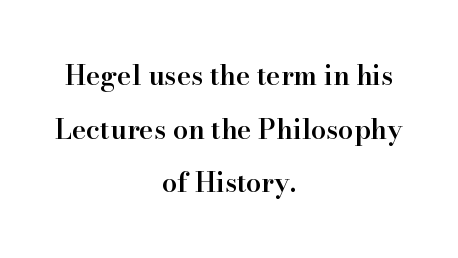
Q: Is the text bold? A: Semi-bold.
Q: Is the text italic (slanted)? A: No, it is upright.
Q: Is the text underlined? A: No.
Q: How is the paragraph aligned? A: Centered.
Q: Is the spacing between letters normal or unusually wide? A: Normal.
Q: Is the spacing between lines tight, normal or loose? A: Loose.
